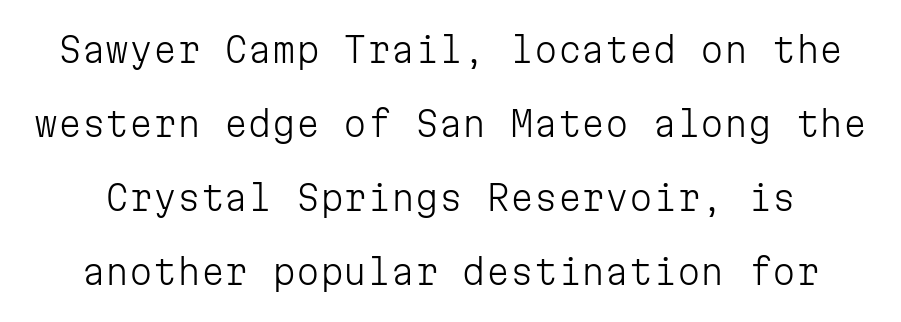
The face used here is rendered with its standard letterfit. The font is comparable to plain body text, perhaps lighter. The face used here is monospaced, like something from a code editor. Decoration check: the copy has no underline.
